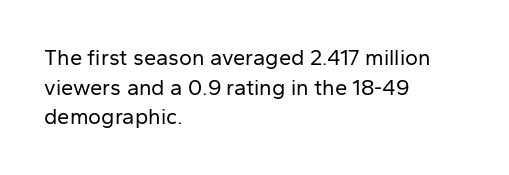
The image shows 22 px text type, upright; set left-aligned, normal line spacing (1.35x), normal letter spacing, not underlined.
